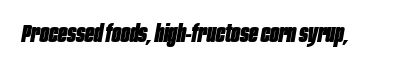
The image shows 24 px bold type, italic (leaning right); set normal letter spacing, not underlined.
